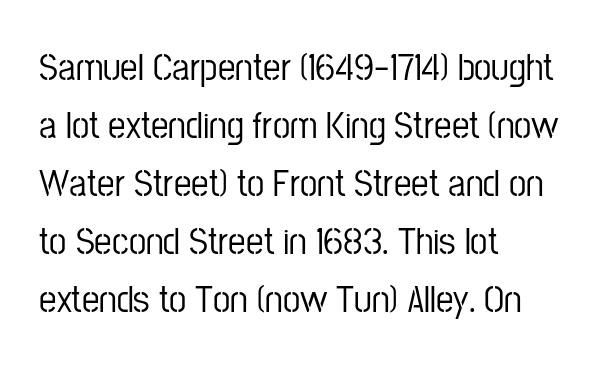
{"serif": "no", "italic": "no", "width": "condensed", "stroke_contrast": "low", "x_height": "medium", "monospaced": "no", "underline": "no", "align": "left", "line_spacing": "normal", "line_spacing_ratio": 1.49, "letter_spacing": "normal", "letter_spacing_em": 0.0, "glyph_px": 39}
